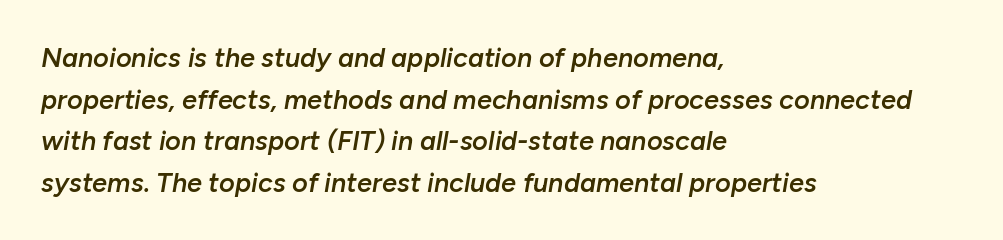
Teacher's note: observe the even left margin — that is flush-left alignment. Each glyph is drawn with semibold strokes, heavier than normal yet not fully bold. The text carries the slant typical of an italic or oblique font. The rows are spaced the way most documents space them.
